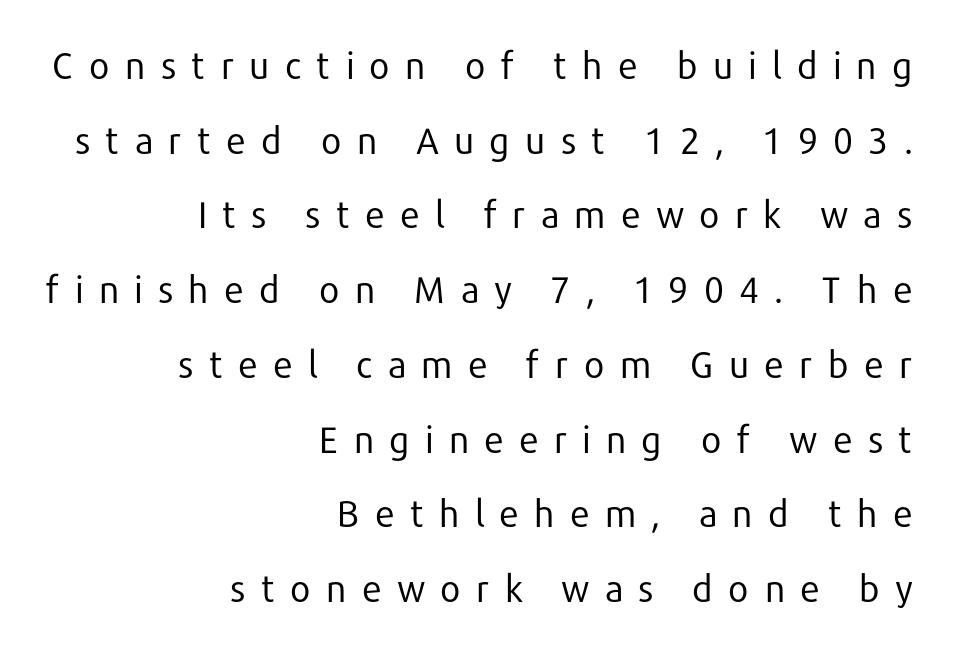
Q: Is the text bold? A: No.
Q: Is the text italic (slanted)? A: No, it is upright.
Q: Is the typeface a serif or a sans-serif typeface? A: Sans-serif.
Q: Is the text underlined? A: No.
Q: How is the paragraph aligned? A: Right-aligned.
Q: Is the spacing between letters normal or unusually wide? A: Unusually wide.
Q: Is the spacing between lines tight, normal or loose? A: Loose.
Q: Width (condensed, normal, or wide)? A: Normal.
Q: Stroke contrast? A: Low.
Q: x-height? A: Medium.
Q: Monospaced? A: No.
